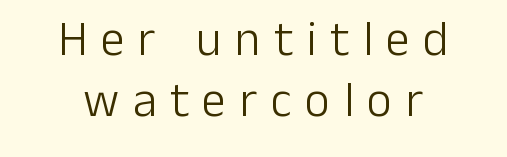
{"serif": "no", "italic": "no", "bold": "no", "weight": "light", "width": "normal", "stroke_contrast": "low", "x_height": "medium", "monospaced": "no", "underline": "no", "align": "center", "line_spacing_ratio": 1.24, "letter_spacing": "wide", "letter_spacing_em": 0.27, "glyph_px": 49}
